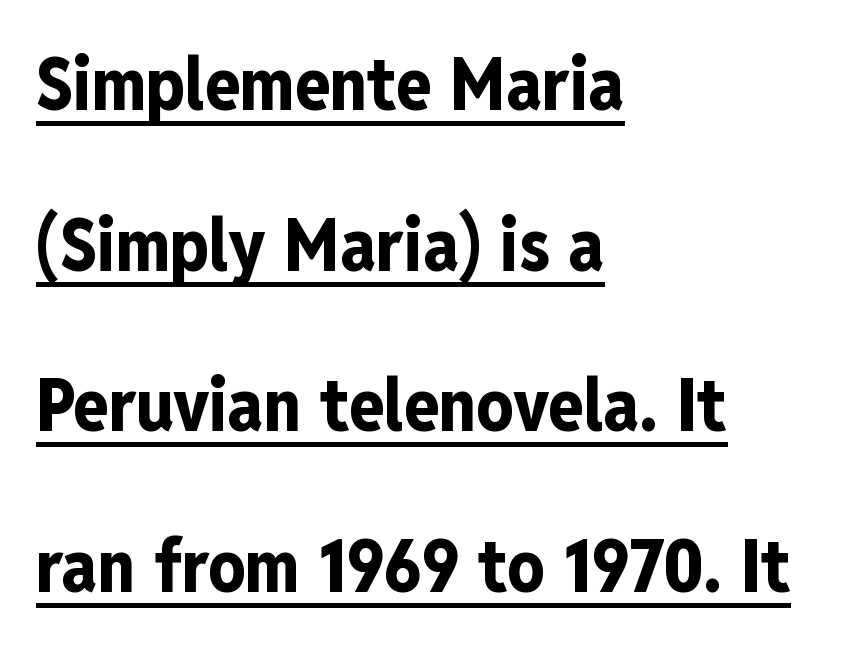
You can tell from the bare stems that sans-serif type was used. Glyph-to-glyph distance matches everyday printed text. You can tell it's not italic because the verticals are truly vertical. Varying glyph widths throughout — classic text-font behaviour.
